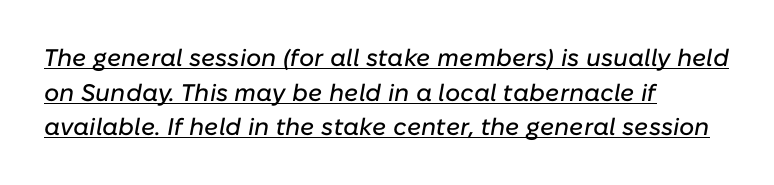
{"italic": "yes", "lean": "right", "slant_degrees": 10, "underline": "yes", "align": "left", "line_spacing": "normal", "line_spacing_ratio": 1.44, "letter_spacing": "normal", "letter_spacing_em": 0.0, "glyph_px": 24}
